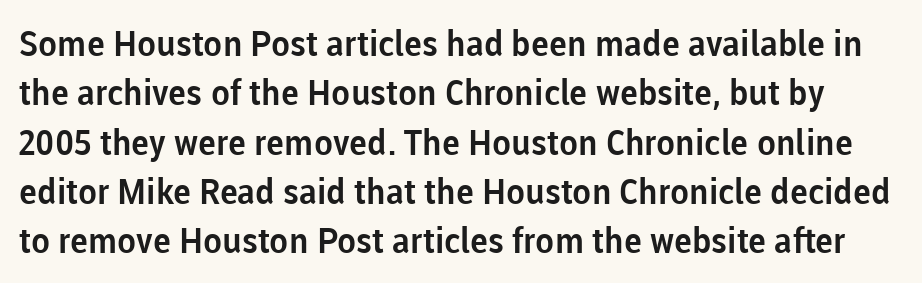
The image shows 35 px sans-serif type, upright; set normal line spacing (1.41x), normal letter spacing, not underlined; low stroke contrast and a medium x-height.
